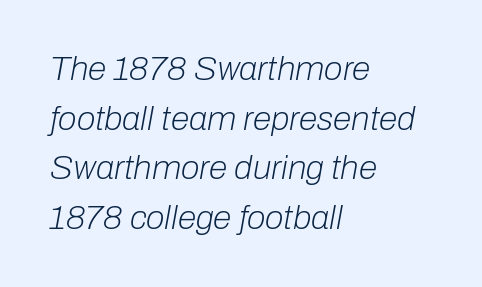
Unbolded letterforms with no extra heft. Descenders are the only things crossing below the line. The letters are slanted; this is an italic face. A normal amount of white space separates one row of letters from the next. The rendering uses natural spacing where letterforms have individual widths.
